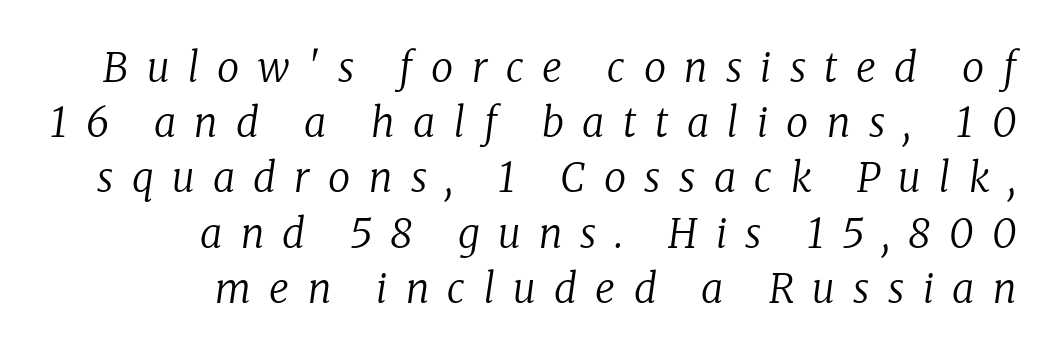
The image shows 40 px regular-weight serif type, italic (leaning right); set right-aligned, normal line spacing (1.38x), unusually wide letter spacing (+0.46 em), not underlined; low stroke contrast and a medium x-height.
